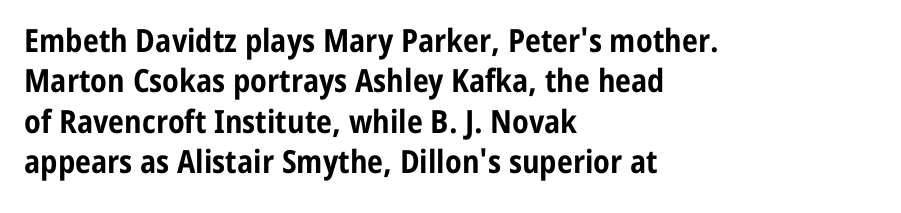
{"serif": "no", "italic": "no", "bold": "yes", "weight": "bold", "width": "condensed", "stroke_contrast": "low", "x_height": "medium", "monospaced": "no", "underline": "no", "align": "left", "line_spacing": "normal", "line_spacing_ratio": 1.26, "letter_spacing": "normal", "letter_spacing_em": 0.0, "glyph_px": 32}
